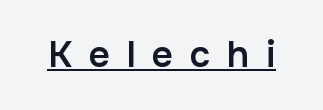
The sample has been set in demibold, a notch under bold. Check where the strokes stop: nothing finishes them off — pure sans. Italic? Not at all — the glyphs are vertical. These lines have a slow, spaced-out rhythm from letter to letter. Glance below the letters and you will spot a drawn line. The face used here is proportionally spaced, like ordinary book or web type.
